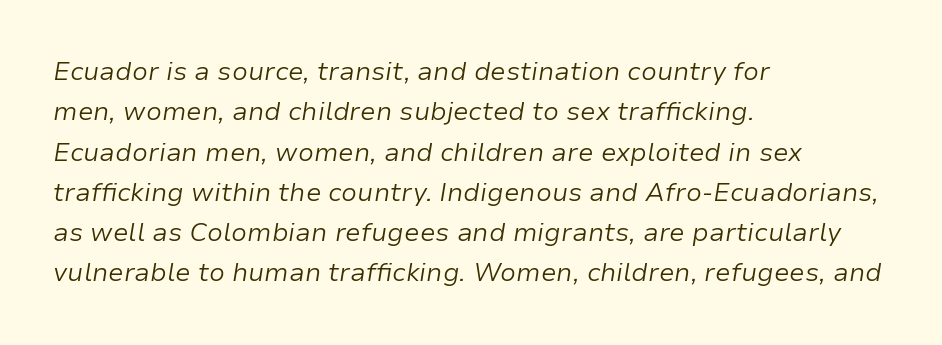
The image shows 26 px text type, italic (leaning right); set left-aligned, normal line spacing (1.55x), normal letter spacing, not underlined.
